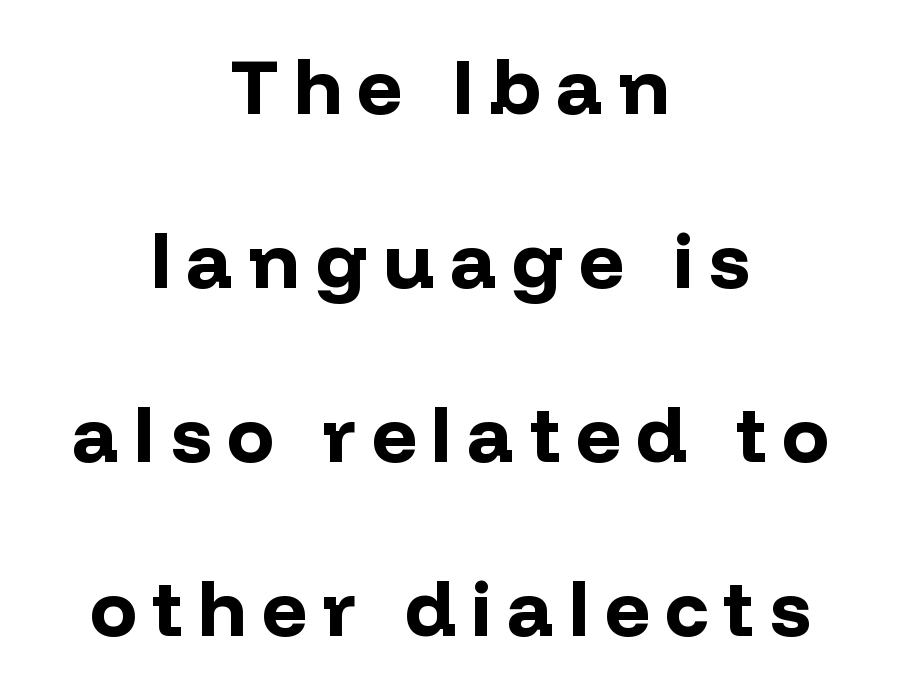
The typeface chosen for these lines omits serifs. Caption: expanded tracking, letters set apart. A clean baseline with only descenders dipping below it. Posture: upright roman. A student would call this center alignment; a typographer would say set centered.
